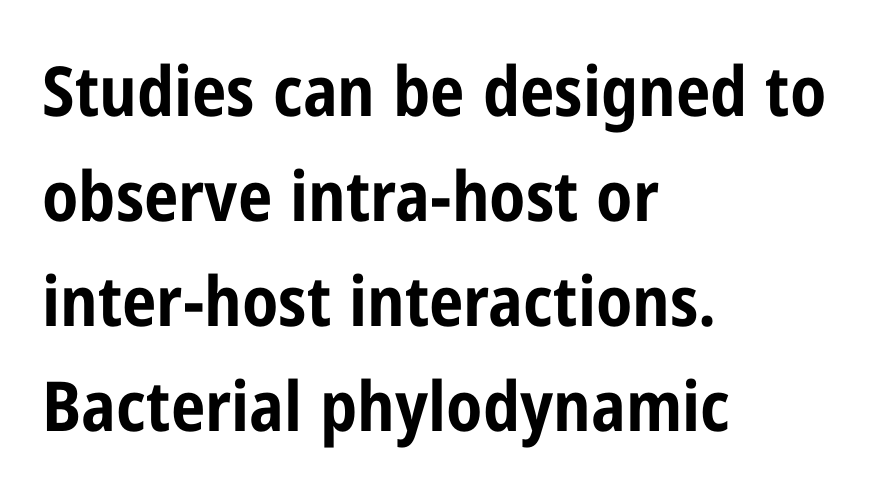
A sans-serif font was chosen for this passage. Notice how the passage keeps a crisp vertical edge on the left only. Glance below the letters and you will spot only blank space. The space between consecutive lines is moderate.
